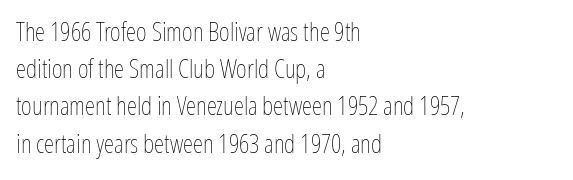
The image shows 26 px text type, upright; set left-aligned, normal line spacing (1.43x), normal letter spacing, not underlined.
